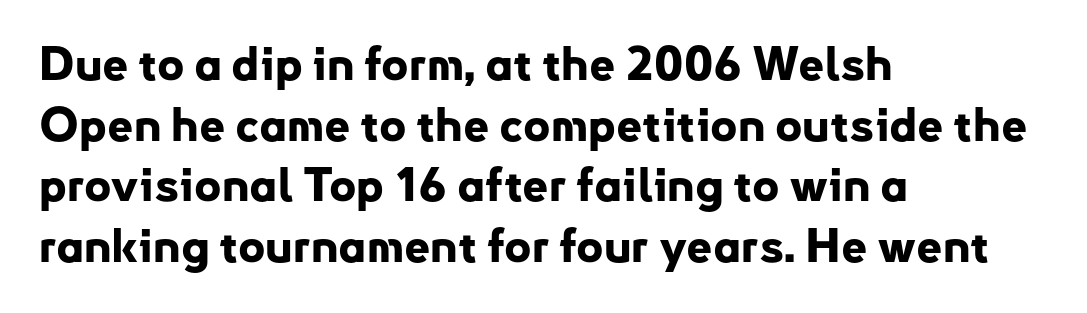
{"serif": "no", "italic": "no", "bold": "yes", "weight": "bold", "width": "normal", "stroke_contrast": "low", "x_height": "small", "monospaced": "no", "underline": "no", "align": "left", "line_spacing": "normal", "line_spacing_ratio": 1.32, "letter_spacing": "normal", "letter_spacing_em": 0.0, "glyph_px": 46}
